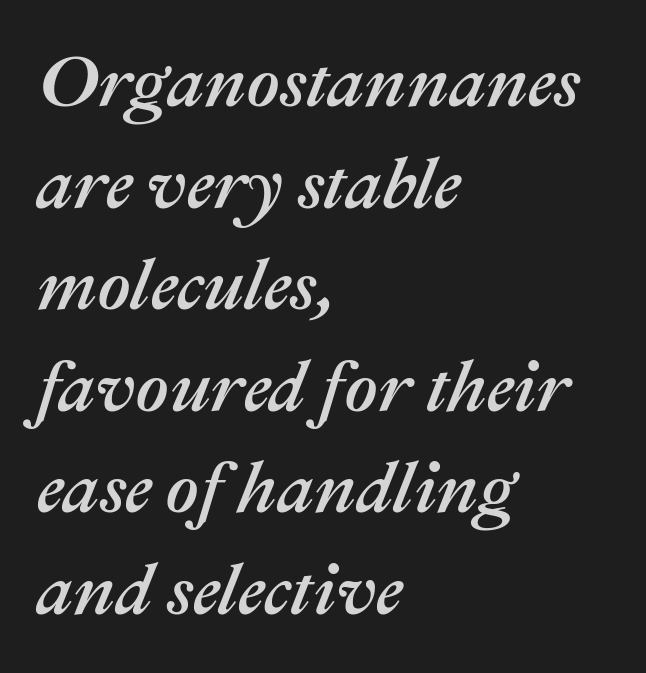
The image shows 72 px text type, italic (leaning right); set left-aligned, normal line spacing (1.41x), normal letter spacing, not underlined; medium stroke contrast and a medium x-height.
